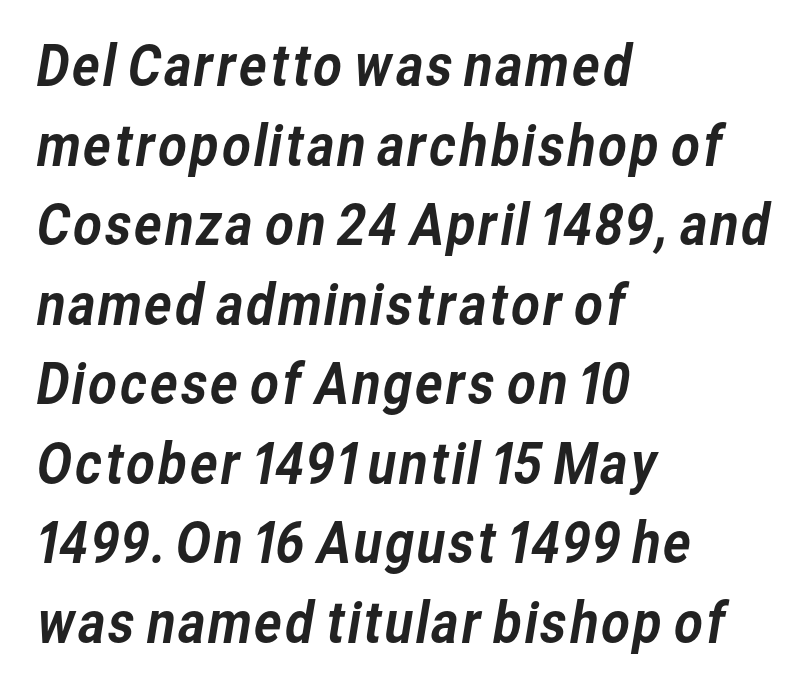
The image shows 56 px sans-serif type; set left-aligned, normal line spacing (1.42x), normal letter spacing, not underlined; low stroke contrast and a medium x-height.
